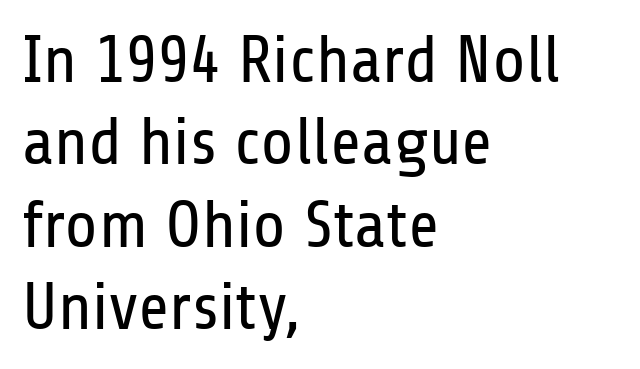
Check under the words: just untouched page. Does extra space separate the letters? No, they use regular spacing. Posture: upright roman. Nothing sits at the stroke ends, so this counts as sans-serif.
